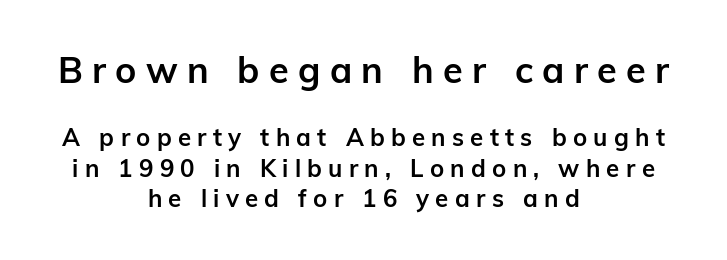
The image shows 36 px semibold sans-serif type, upright; set centered, normal line spacing (1.28x), unusually wide letter spacing (+0.26 em), not underlined; the first (top) block is 1.5x larger; low stroke contrast and a medium x-height.
